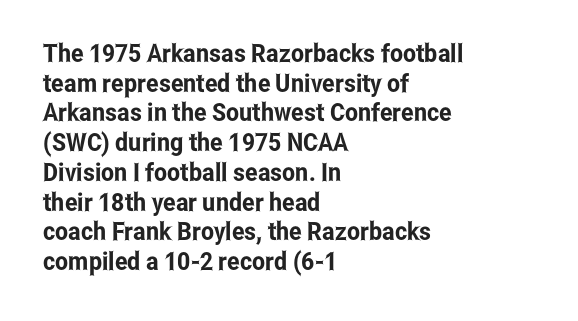
The image shows 25 px text type, upright; set left-aligned, line spacing 1.19x, normal letter spacing, not underlined.
